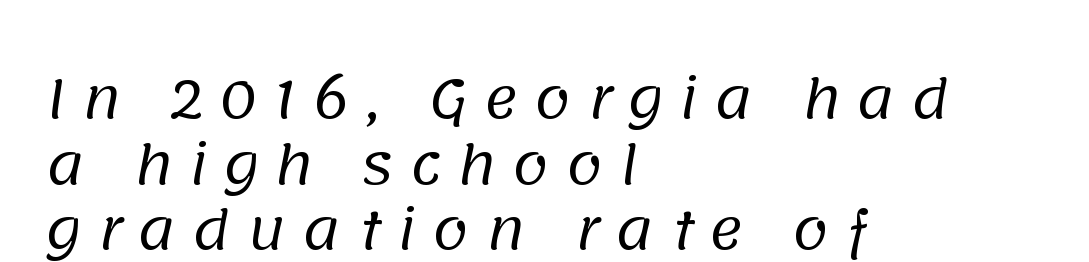
{"serif": "no", "bold": "no", "weight": "regular", "width": "normal", "stroke_contrast": "low", "x_height": "large", "monospaced": "no", "underline": "no", "align": "left", "line_spacing_ratio": 1.24, "letter_spacing": "wide", "letter_spacing_em": 0.29, "glyph_px": 53}
